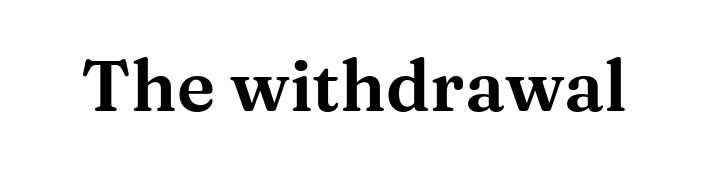
{"serif": "yes", "italic": "no", "width": "wide", "stroke_contrast": "medium", "x_height": "medium", "monospaced": "no", "underline": "no", "letter_spacing": "normal", "letter_spacing_em": 0.0, "glyph_px": 71}
